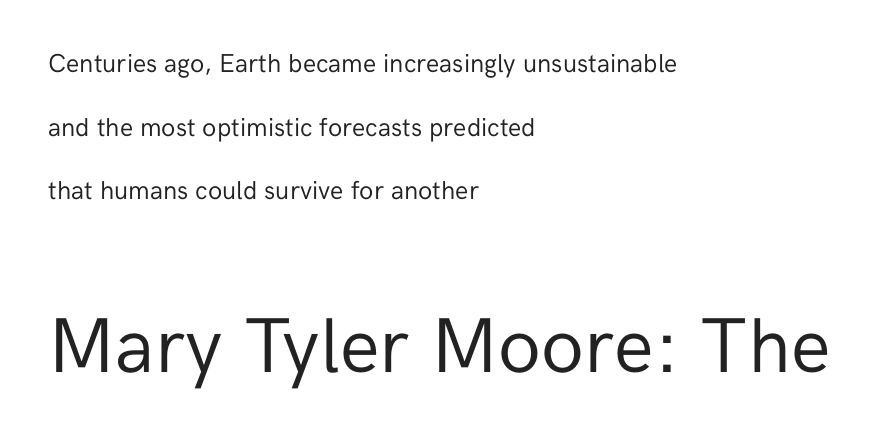
Reading down the block, your eye returns to a fixed left position each line. The strokes are not fattened; the text isn't bold. Airy leading. Bigger letters appear in the bottom chunk; the top chunk is reduced.
